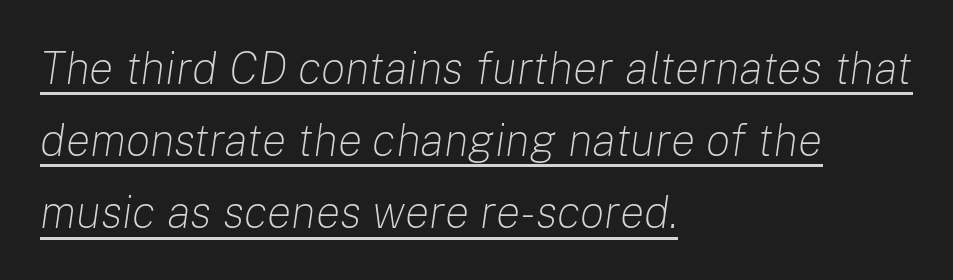
The image shows 46 px light type, italic (leaning right); set left-aligned, normal line spacing (1.57x), normal letter spacing, underlined; low stroke contrast and a medium x-height.
